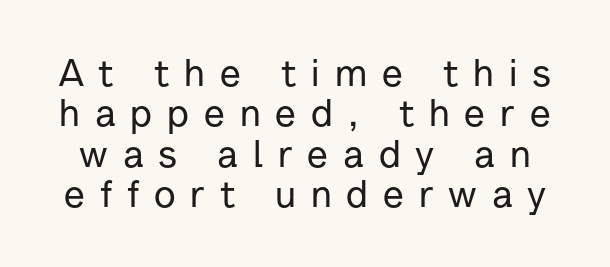
The image shows 38 px sans-serif type, upright; set tight line spacing (1.06x), unusually wide letter spacing (+0.39 em), not underlined; low stroke contrast and a medium x-height.
